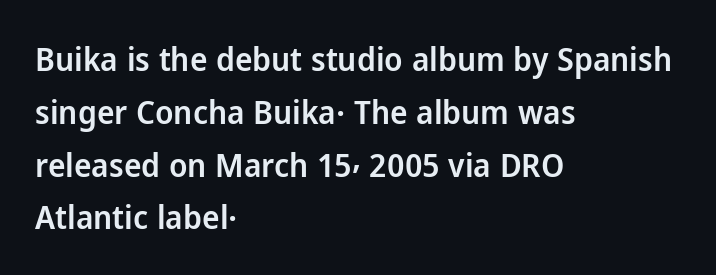
No word sits above an underline. These lines are composed in type without serifs. Is this a fixed-width face? No — the glyphs have proportional, varying widths. Vertically, the passage feels balanced, rows spaced as you'd expect. Stroke thickness is moderately raised; the sample reads as semibold. Characters remain perfectly vertical along every line.
